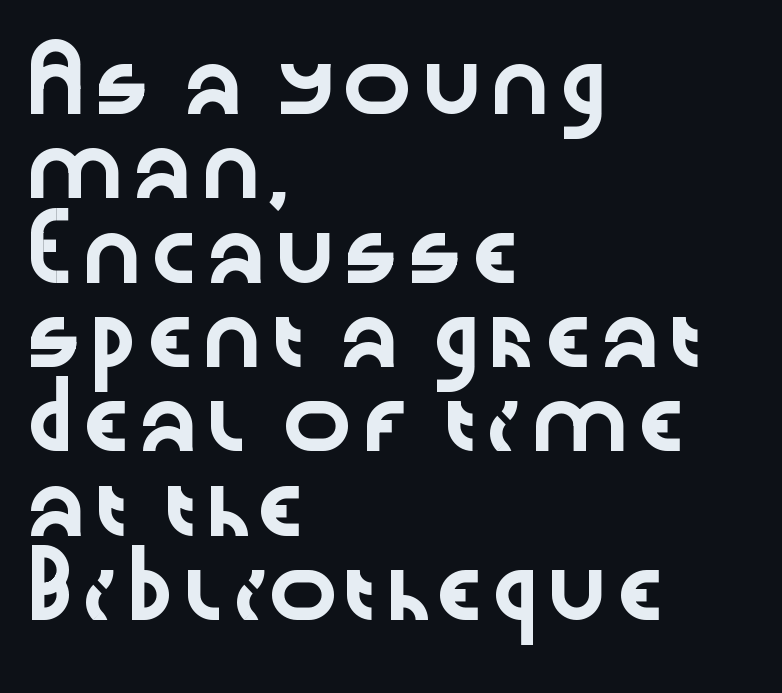
The image shows 59 px wide sans-serif type, upright; set left-aligned, normal line spacing (1.43x), normal letter spacing, not underlined; low stroke contrast and a medium x-height.
